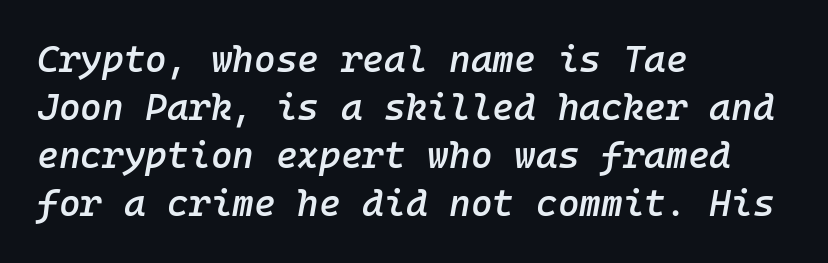
The image shows 37 px semibold type, italic (leaning right), monospaced; set left-aligned, normal line spacing (1.3x), normal letter spacing, not underlined; low stroke contrast and a medium x-height.
